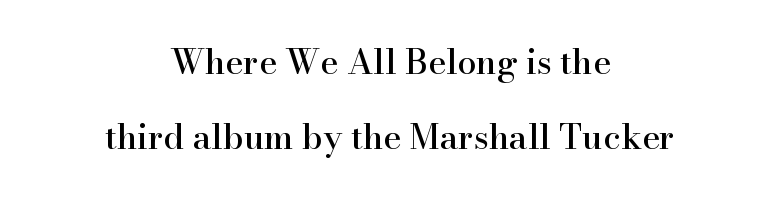
{"serif": "yes", "italic": "no", "width": "normal", "stroke_contrast": "high", "x_height": "small", "monospaced": "no", "underline": "no", "align": "center", "line_spacing": "loose", "line_spacing_ratio": 2.2, "letter_spacing": "normal", "letter_spacing_em": 0.0, "glyph_px": 34}
